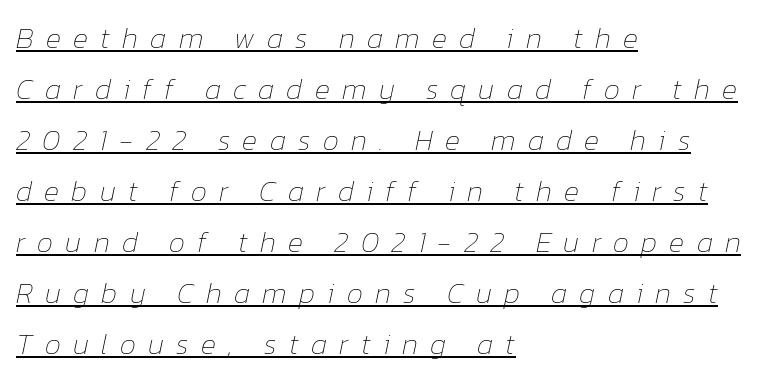
The image shows 29 px thin type, italic (leaning right); set left-aligned, line spacing 1.76x, unusually wide letter spacing (+0.42 em), underlined; low stroke contrast and a medium x-height.
